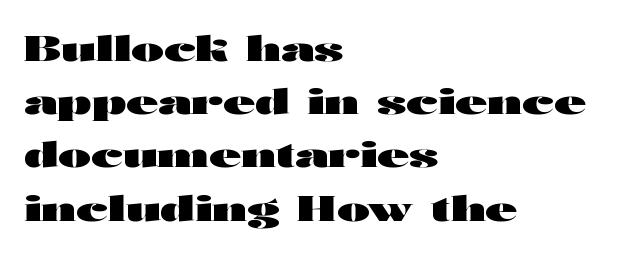
The image shows 35 px heavy, wide type, upright; set left-aligned, normal line spacing (1.52x), normal letter spacing, not underlined; high stroke contrast and a medium x-height.
